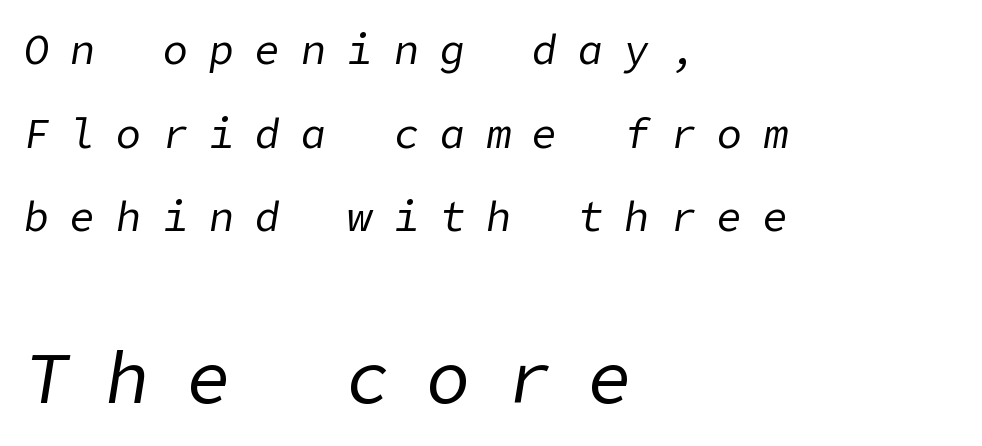
The block of text is sparse from top to bottom, with ample space between rows. In terms of letterspacing, this is a distinctly airy, spread setting. The baseline area is clear. The rendering anchors every line to the left-hand side.
